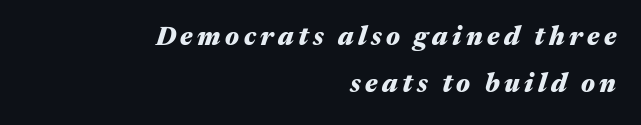
{"italic": "yes", "lean": "right", "slant_degrees": 17, "bold": "yes", "underline": "no", "align": "right", "line_spacing_ratio": 1.81, "glyph_px": 26}
